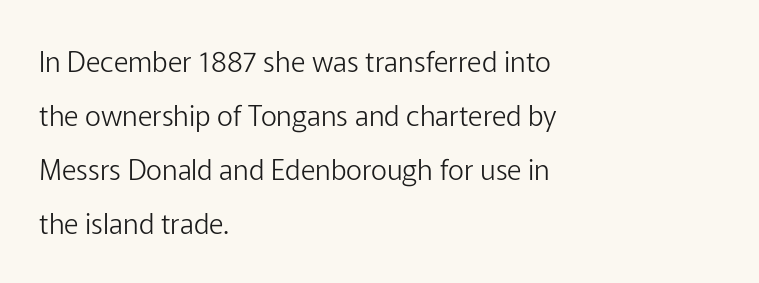
{"serif": "no", "italic": "no", "bold": "no", "weight": "light", "width": "normal", "stroke_contrast": "low", "x_height": "medium", "monospaced": "no", "underline": "no", "align": "left", "line_spacing": "loose", "line_spacing_ratio": 1.93, "letter_spacing": "normal", "letter_spacing_em": 0.0, "glyph_px": 28}
